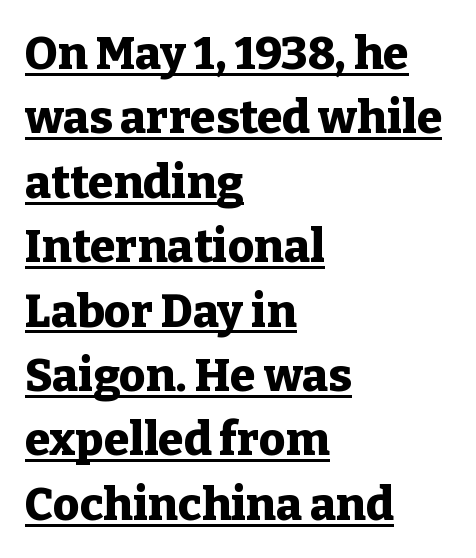
Q: Is the text bold? A: Yes.
Q: Is the text italic (slanted)? A: No, it is upright.
Q: Is the typeface a serif or a sans-serif typeface? A: Serif.
Q: Is the text underlined? A: Yes.
Q: How is the paragraph aligned? A: Left-aligned.
Q: Is the spacing between letters normal or unusually wide? A: Normal.
Q: Is the spacing between lines tight, normal or loose? A: Normal.
Q: Width (condensed, normal, or wide)? A: Normal.
Q: Stroke contrast? A: Low.
Q: x-height? A: Medium.
Q: Monospaced? A: No.
